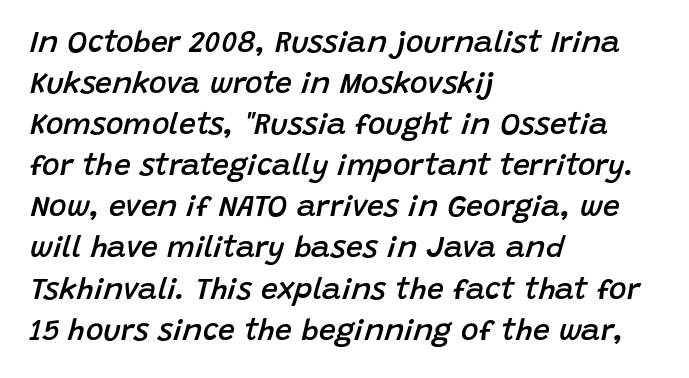
{"italic": "yes", "lean": "right", "slant_degrees": 15, "bold": "semi", "weight": "semibold", "width": "normal", "stroke_contrast": "low", "x_height": "large", "monospaced": "no", "underline": "no", "align": "left", "line_spacing": "normal", "line_spacing_ratio": 1.37, "letter_spacing": "normal", "letter_spacing_em": 0.0, "glyph_px": 30}
